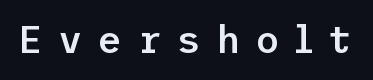
Observe the absence of serifs on each vertical stroke in this sample. The letters are spread apart with noticeably loose tracking. Decoration check: the copy has no underline. On the weight axis this lands at semibold, roughly 600. Every stem runs plumb, perpendicular to the baseline.
